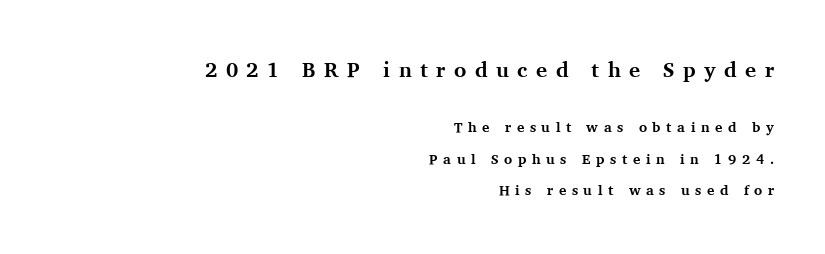
The image shows 21 px bold type, upright; set right-aligned, loose line spacing (2.25x), unusually wide letter spacing (+0.4 em), not underlined; the first (top) block is 1.5x larger.
